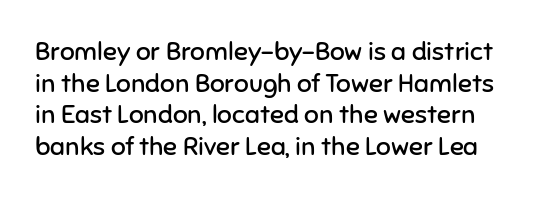
Q: Is the text bold? A: No.
Q: Is the text italic (slanted)? A: No, it is upright.
Q: Is the text underlined? A: No.
Q: Is the spacing between letters normal or unusually wide? A: Normal.
